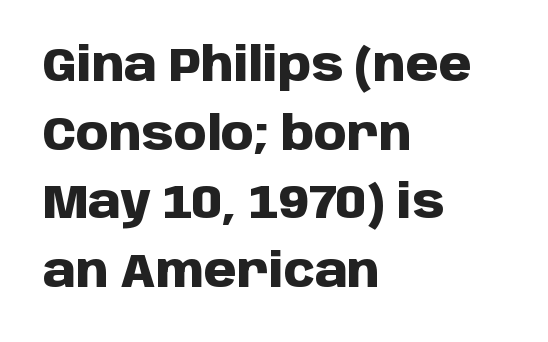
The image shows 47 px heavy sans-serif type, upright; set left-aligned, normal line spacing (1.46x), normal letter spacing, not underlined; low stroke contrast and a large x-height.
